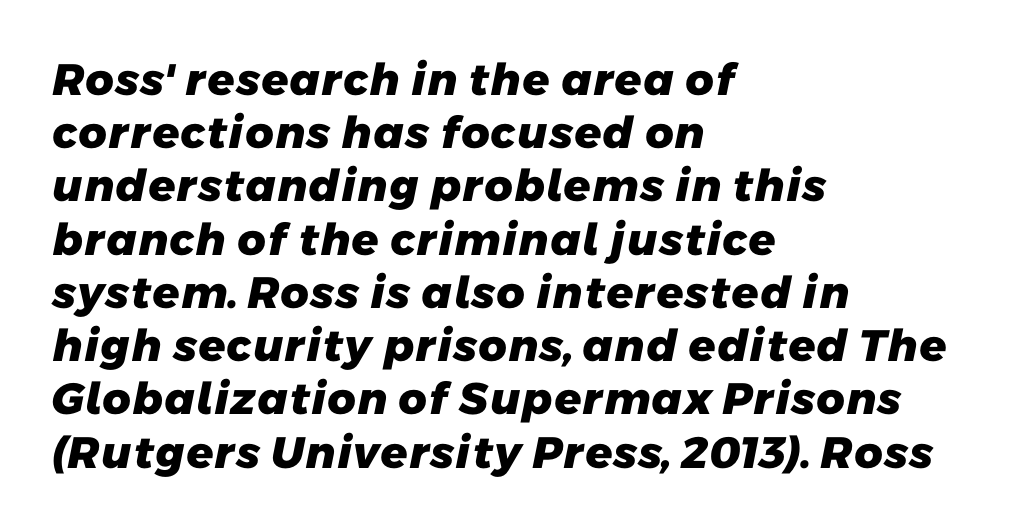
{"serif": "no", "bold": "yes", "weight": "heavy", "width": "normal", "stroke_contrast": "low", "x_height": "medium", "monospaced": "no", "underline": "no", "align": "left", "line_spacing_ratio": 1.21, "letter_spacing": "normal", "letter_spacing_em": 0.0, "glyph_px": 44}
